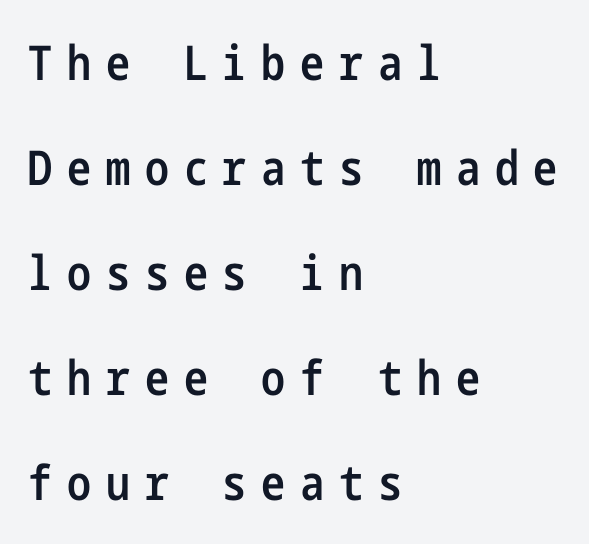
Q: Is the text bold? A: Semi-bold.
Q: Is the text italic (slanted)? A: No, it is upright.
Q: Is the typeface a serif or a sans-serif typeface? A: Sans-serif.
Q: Is the text underlined? A: No.
Q: How is the paragraph aligned? A: Left-aligned.
Q: Is the spacing between letters normal or unusually wide? A: Unusually wide.
Q: Is the spacing between lines tight, normal or loose? A: Loose.
Q: Width (condensed, normal, or wide)? A: Condensed.
Q: Stroke contrast? A: Low.
Q: x-height? A: Medium.
